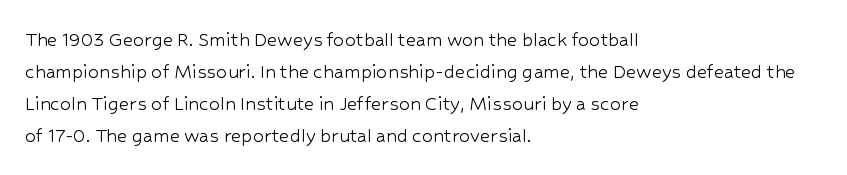
{"italic": "no", "bold": "no", "underline": "no", "align": "left", "line_spacing": "normal", "line_spacing_ratio": 1.45, "letter_spacing": "normal", "letter_spacing_em": 0.0, "glyph_px": 22}
